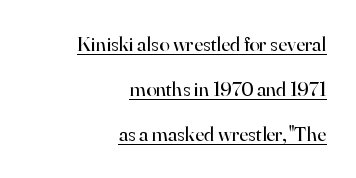
{"italic": "no", "bold": "no", "underline": "yes", "align": "right", "line_spacing": "loose", "line_spacing_ratio": 2.15, "letter_spacing": "normal", "letter_spacing_em": 0.0, "glyph_px": 21}
